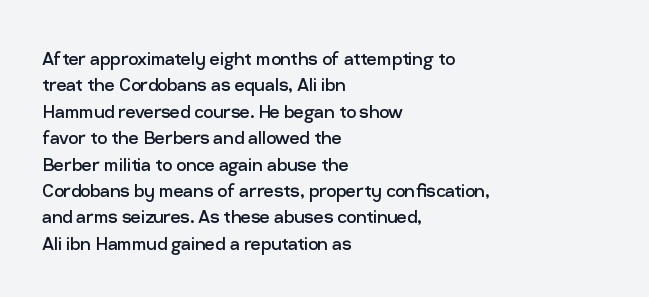
{"italic": "no", "bold": "no", "underline": "no", "align": "left", "line_spacing_ratio": 1.2, "letter_spacing": "normal", "letter_spacing_em": 0.0, "glyph_px": 22}
